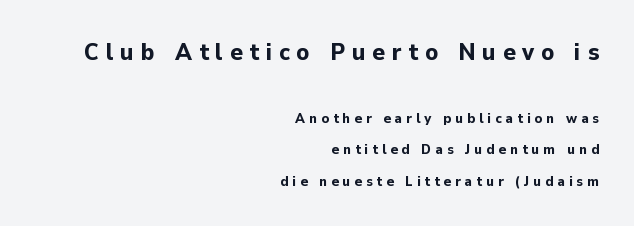
Q: Is the text bold? A: Yes.
Q: Is the text italic (slanted)? A: No, it is upright.
Q: Is the text underlined? A: No.
Q: How is the paragraph aligned? A: Right-aligned.
Q: Is the spacing between letters normal or unusually wide? A: Unusually wide.
Q: Is the spacing between lines tight, normal or loose? A: Loose.
Q: Which block of text is set in a larger size, the first (top) or the second (bottom)? A: The first (top) one.
